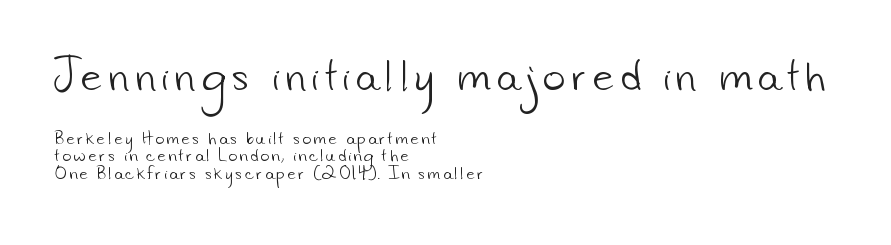
{"serif": "no", "bold": "no", "weight": "light", "width": "normal", "stroke_contrast": "low", "x_height": "small", "monospaced": "no", "underline": "no", "align": "left", "line_spacing_ratio": 1.17, "larger_block": "first", "size_ratio": 2.53, "glyph_px": 38}
